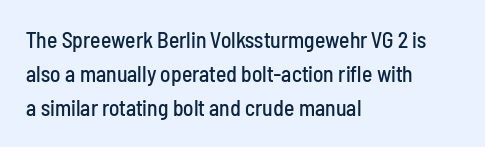
The image shows 22 px text type, upright; set left-aligned, normal line spacing (1.54x), normal letter spacing, not underlined.
